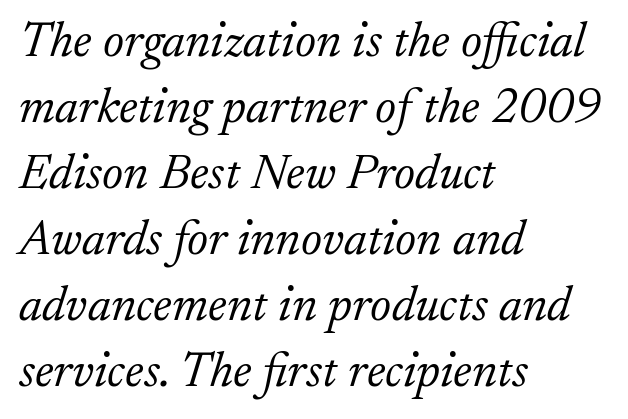
This reads as an unemphasized weight, regular at the heaviest. These lines were composed using italics. I'd call this a serif setting — the letters wear small feet. Each letter keeps its own natural width here, so spacing adapts to shape. Clear beneath every line of the passage. Each word holds together tightly as a unit, with standard inter-letter gaps.
